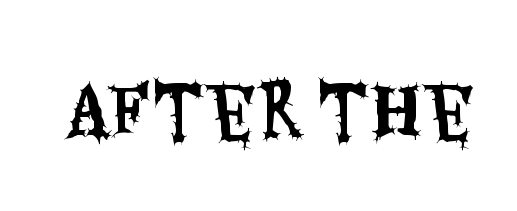
Q: Is the text italic (slanted)? A: No, it is upright.
Q: Is the typeface a serif or a sans-serif typeface? A: Sans-serif.
Q: Is the text underlined? A: No.
Q: Is the spacing between letters normal or unusually wide? A: Normal.
Q: Width (condensed, normal, or wide)? A: Condensed.
Q: Stroke contrast? A: Medium.
Q: x-height? A: Large.
Q: Monospaced? A: No.
